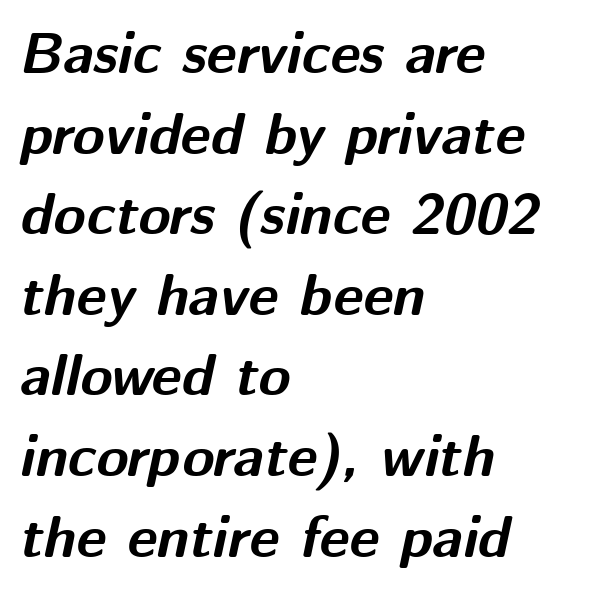
{"italic": "yes", "lean": "right", "slant_degrees": 12, "bold": "yes", "weight": "bold", "width": "normal", "stroke_contrast": "medium", "x_height": "medium", "monospaced": "no", "underline": "no", "align": "left", "line_spacing": "normal", "line_spacing_ratio": 1.39, "letter_spacing": "normal", "letter_spacing_em": 0.0, "glyph_px": 58}
